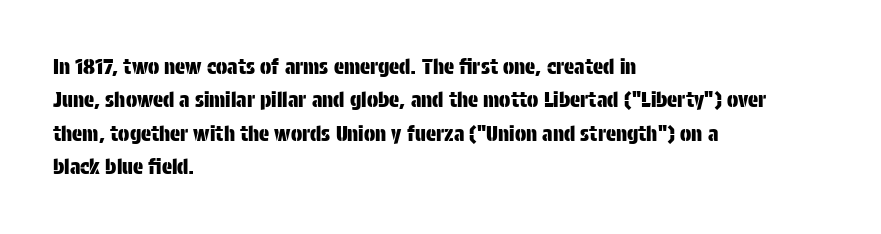
{"italic": "no", "underline": "no", "align": "left", "line_spacing": "normal", "line_spacing_ratio": 1.59, "letter_spacing": "normal", "letter_spacing_em": 0.0, "glyph_px": 21}
